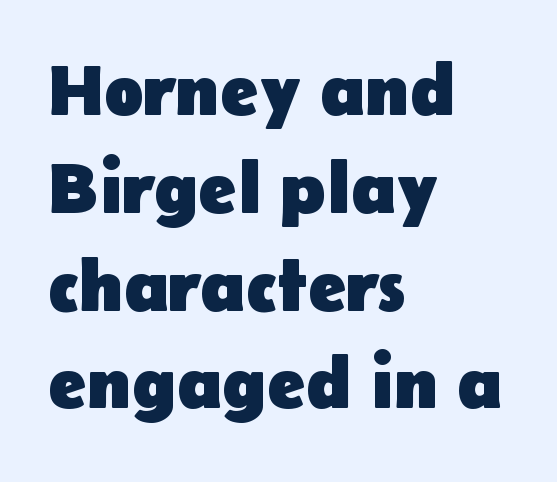
{"serif": "no", "italic": "no", "bold": "yes", "weight": "heavy", "width": "normal", "stroke_contrast": "low", "x_height": "medium", "monospaced": "no", "underline": "no", "align": "left", "line_spacing": "normal", "line_spacing_ratio": 1.34, "letter_spacing": "normal", "letter_spacing_em": 0.0, "glyph_px": 73}
